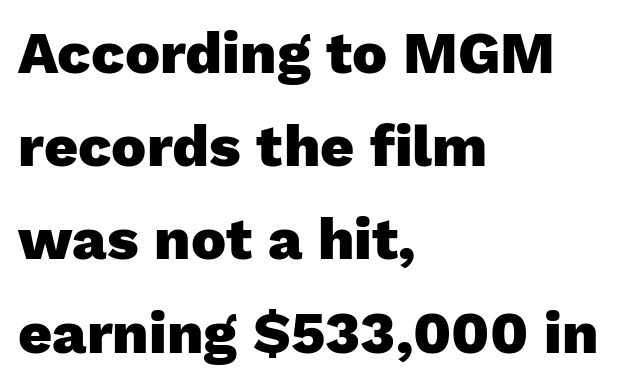
Leading matches the norm, producing a regular column. Beneath every word, the page is bare. A classic flush-left, rag-right setting is used for this passage. This sample uses an upright cut, with every glyph sitting square on the baseline.
